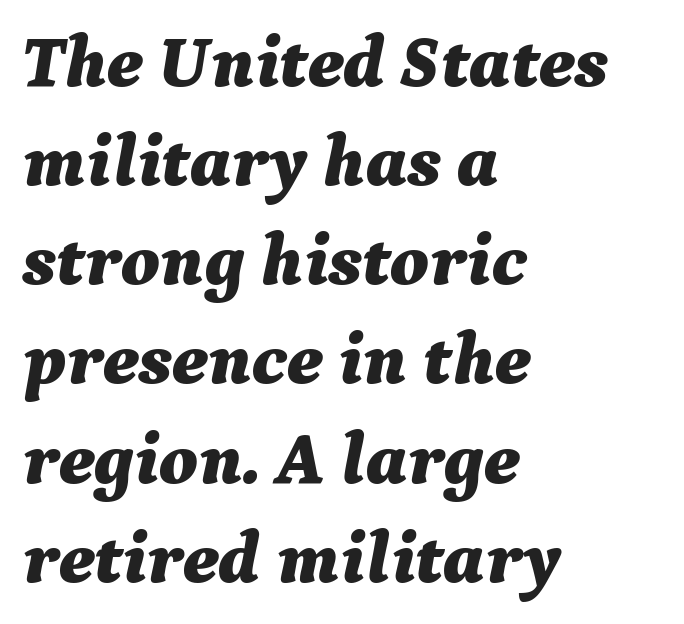
The image shows 74 px bold type, italic (leaning right); set left-aligned, normal line spacing (1.34x), normal letter spacing, not underlined; medium stroke contrast and a medium x-height.
